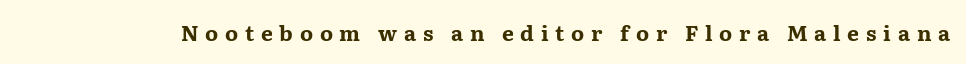
Honestly, the letter spacing is so wide it's the main thing you notice. The axis of the letterforms is exactly vertical. Only glyphs here, with clear space below each row. Students, this is bold: see how much ink each stroke carries.
